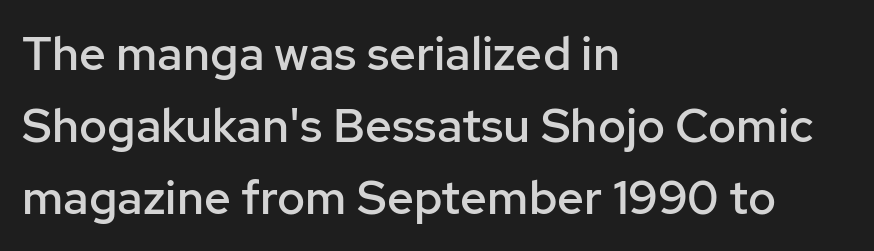
Character widths vary here, with narrow letters taking less room than wide ones. This is sans-serif lettering, the kind often seen on screens and signage. Descender tails drop into unmarked territory. The passage shown stacks its lines at a standard gap.
